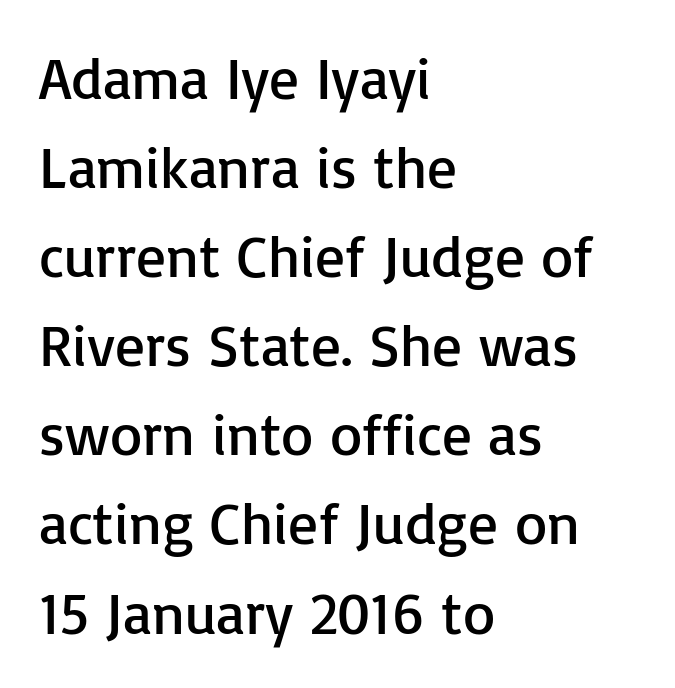
The image shows 59 px regular-weight sans-serif type, upright; set left-aligned, normal line spacing (1.51x), normal letter spacing, not underlined; low stroke contrast and a medium x-height.
